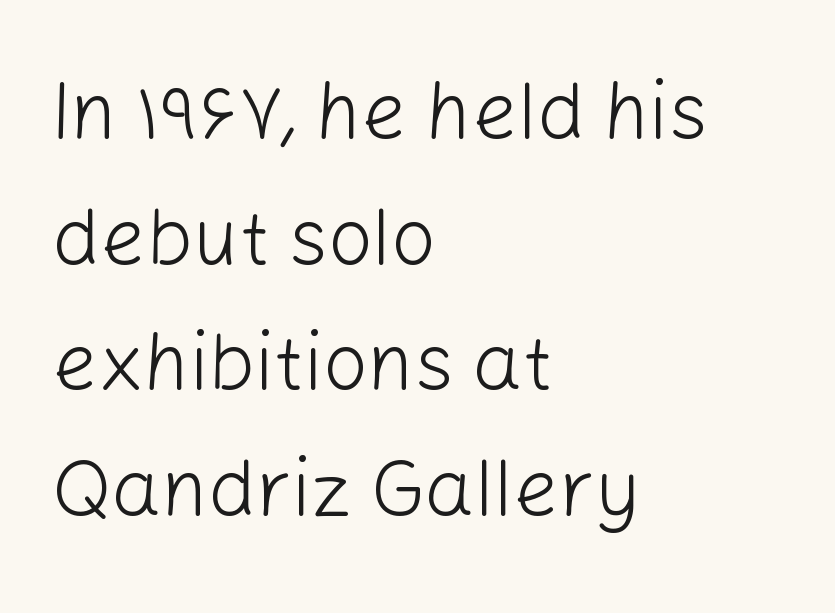
The image shows 79 px light sans-serif type, upright; set left-aligned, normal line spacing (1.59x), normal letter spacing, not underlined; low stroke contrast and a medium x-height.
